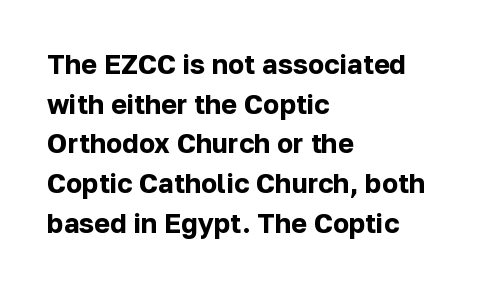
{"italic": "no", "bold": "yes", "underline": "no", "align": "left", "line_spacing": "normal", "line_spacing_ratio": 1.47, "letter_spacing": "normal", "letter_spacing_em": 0.0, "glyph_px": 27}
